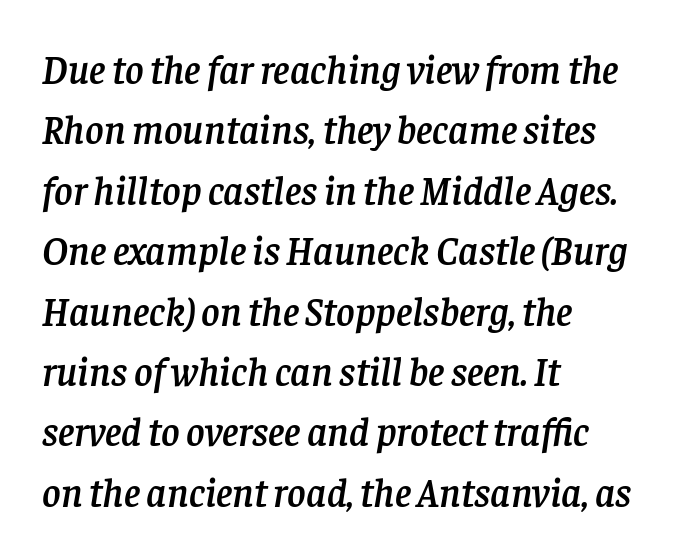
{"serif": "yes", "italic": "yes", "lean": "right", "slant_degrees": 8, "width": "normal", "stroke_contrast": "low", "x_height": "large", "monospaced": "no", "underline": "no", "align": "left", "line_spacing": "normal", "line_spacing_ratio": 1.51, "letter_spacing": "normal", "letter_spacing_em": 0.0, "glyph_px": 40}
